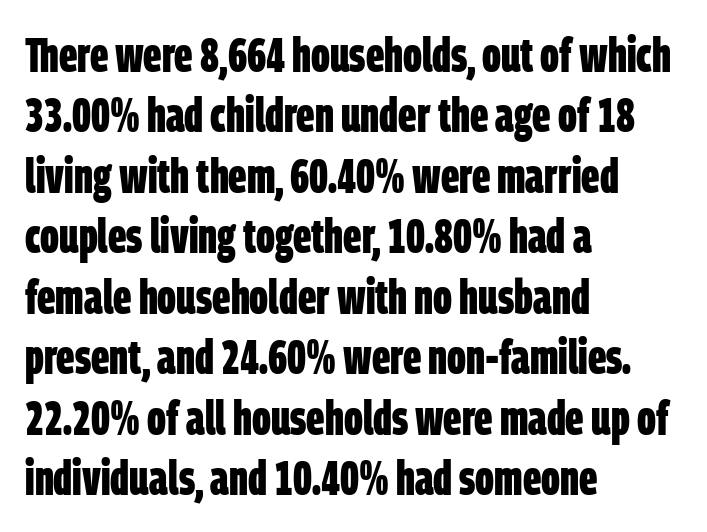
{"serif": "no", "bold": "yes", "weight": "bold", "width": "condensed", "stroke_contrast": "low", "x_height": "large", "monospaced": "no", "underline": "no", "align": "left", "line_spacing": "normal", "line_spacing_ratio": 1.26, "letter_spacing": "normal", "letter_spacing_em": 0.0, "glyph_px": 48}
